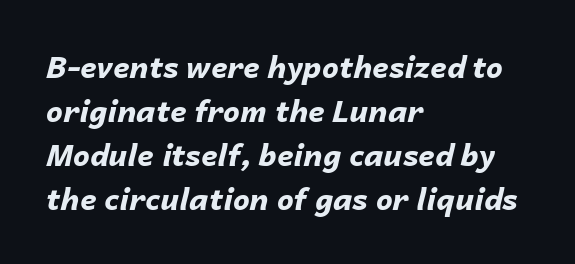
The image shows 30 px bold type, italic (leaning right); set left-aligned, normal line spacing (1.47x), normal letter spacing, not underlined; low stroke contrast and a medium x-height.
